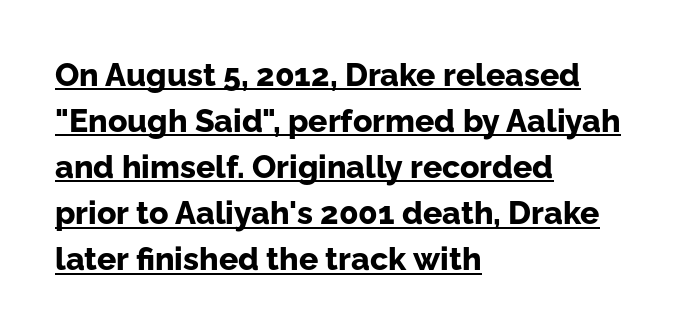
Q: Is the text bold? A: Yes.
Q: Is the text italic (slanted)? A: No, it is upright.
Q: Is the typeface a serif or a sans-serif typeface? A: Sans-serif.
Q: Is the text underlined? A: Yes.
Q: How is the paragraph aligned? A: Left-aligned.
Q: Is the spacing between letters normal or unusually wide? A: Normal.
Q: Is the spacing between lines tight, normal or loose? A: Normal.
Q: Width (condensed, normal, or wide)? A: Normal.
Q: Stroke contrast? A: Low.
Q: x-height? A: Medium.
Q: Monospaced? A: No.
